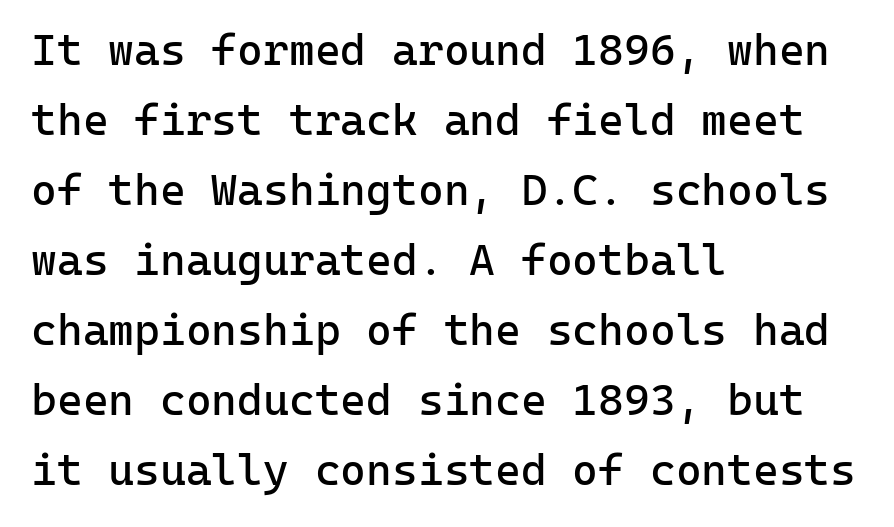
Does the copy run flush right? No — it runs flush left. The specimen reads as upright at a glance. This sample uses plain, unmodified letter spacing. The cut favours lightness, reaching ordinary text weight at its darkest. Each row of text sits above clean, open space. The rendering uses typewriter-style spacing with identical character cells.
